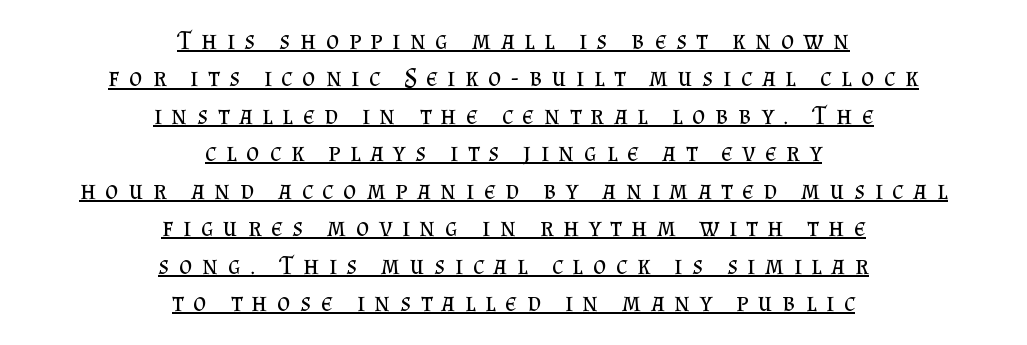
Emphasis is given by a line drawn under the lettering. The letters stand straight up with perfectly vertical stems. Interline gaps are of average width in this sample. Visually the block forms a symmetrical silhouette, jagged on both flanks. The font is comparable to plain body text, perhaps lighter.
